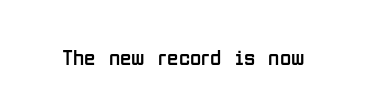
{"italic": "no", "bold": "no", "underline": "no", "letter_spacing": "normal", "letter_spacing_em": 0.0, "glyph_px": 23}
